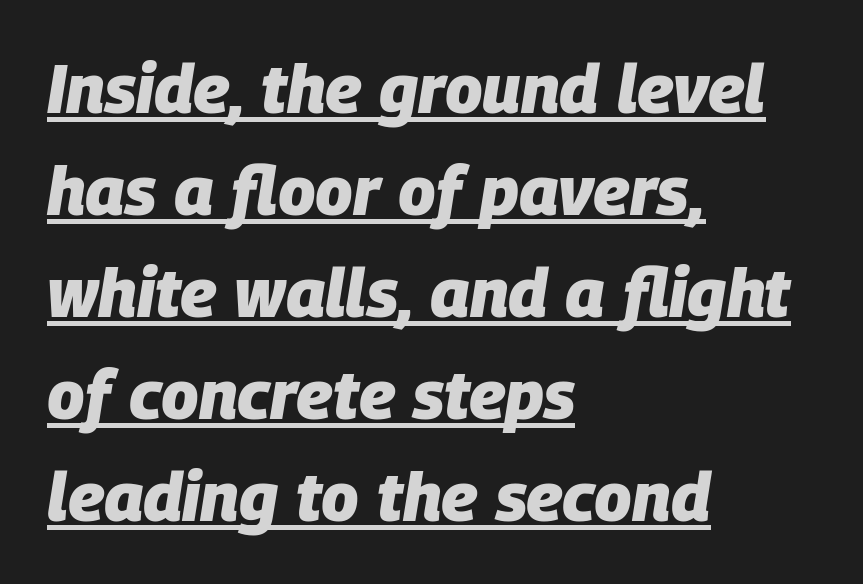
{"italic": "yes", "lean": "right", "slant_degrees": 9, "bold": "yes", "weight": "heavy", "width": "normal", "stroke_contrast": "low", "x_height": "large", "monospaced": "no", "underline": "yes", "align": "left", "line_spacing": "normal", "line_spacing_ratio": 1.5, "letter_spacing": "normal", "letter_spacing_em": 0.0, "glyph_px": 68}
